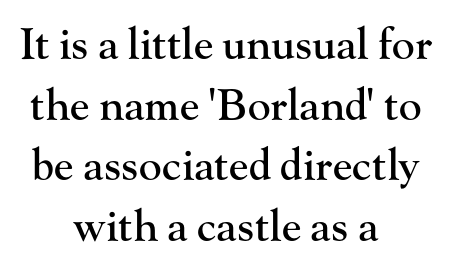
The typography opts for an upright posture over an oblique one. Centered paragraph, ragged on both sides. Each letter keeps its own natural width here, so spacing adapts to shape. The string is rendered with underlining switched off. Are there feet on the stems? There are — it's a serif.
